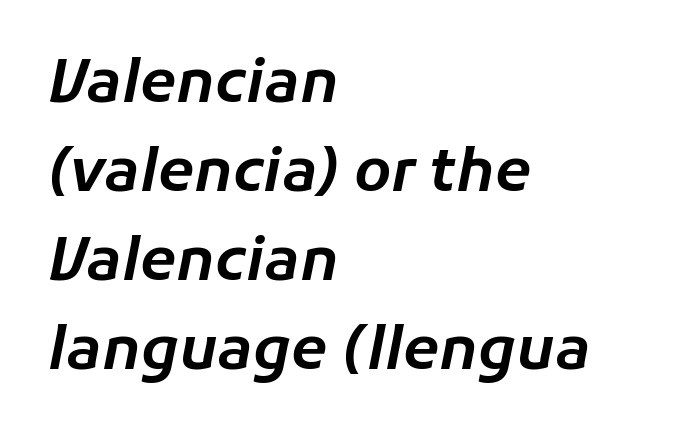
{"italic": "yes", "lean": "right", "slant_degrees": 11, "width": "normal", "stroke_contrast": "low", "x_height": "medium", "monospaced": "no", "underline": "no", "align": "left", "line_spacing": "normal", "line_spacing_ratio": 1.51, "letter_spacing": "normal", "letter_spacing_em": 0.0, "glyph_px": 59}
